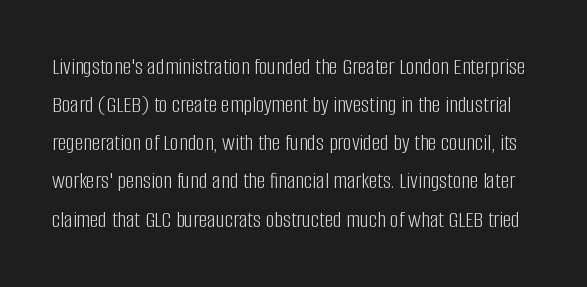
You could call the tracking neutral — neither tight nor loose. The letterforms sit at book weight or below. Leading: standard. Designer's note — italics off, roman on. Any mark beneath the type? The region is blank.
